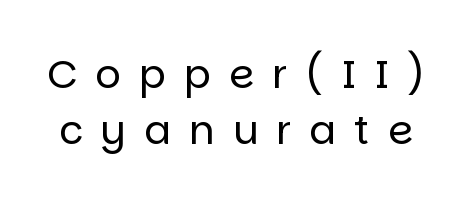
The image shows 40 px regular-weight sans-serif type, upright; set normal line spacing (1.39x), unusually wide letter spacing (+0.45 em), not underlined; low stroke contrast and a large x-height.
